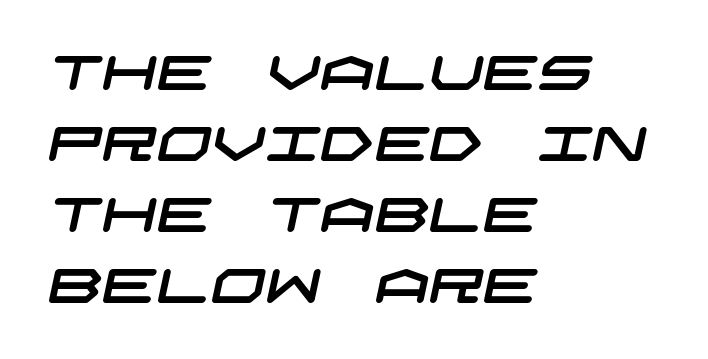
Q: Is the typeface a serif or a sans-serif typeface? A: Sans-serif.
Q: Is the text underlined? A: No.
Q: How is the paragraph aligned? A: Left-aligned.
Q: Is the spacing between letters normal or unusually wide? A: Normal.
Q: Is the spacing between lines tight, normal or loose? A: Normal.
Q: Width (condensed, normal, or wide)? A: Wide.
Q: Stroke contrast? A: Low.
Q: x-height? A: Large.
